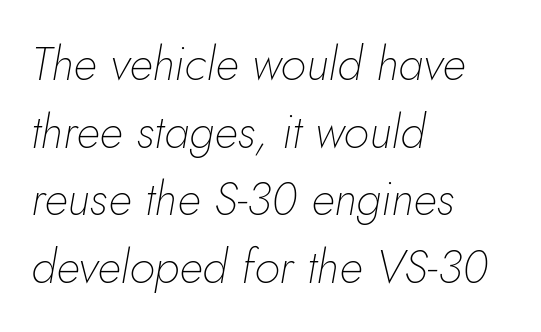
Tracking here is standard; glyphs follow each other at the usual distance. Think of a printed novel: that variable character pitch is what you see here. Notice how the passage keeps a crisp vertical edge on the left only. Words float on clear page, feet unadorned.
